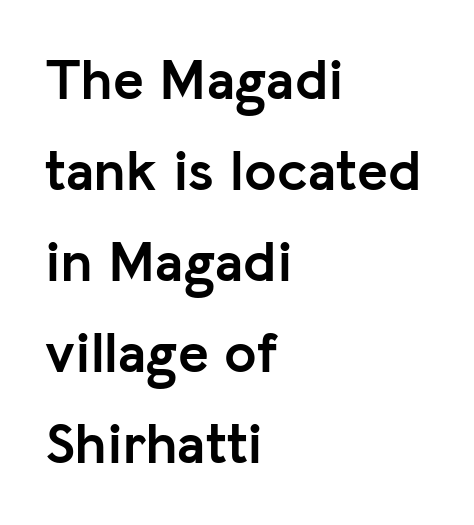
The image shows 58 px semibold sans-serif type, upright; set left-aligned, normal line spacing (1.57x), normal letter spacing, not underlined; low stroke contrast and a medium x-height.
